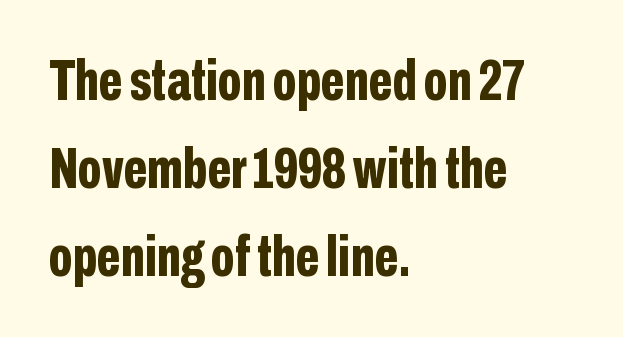
{"serif": "no", "italic": "no", "bold": "yes", "weight": "bold", "width": "condensed", "stroke_contrast": "low", "x_height": "medium", "monospaced": "no", "underline": "no", "align": "left", "line_spacing": "normal", "line_spacing_ratio": 1.54, "letter_spacing": "normal", "letter_spacing_em": 0.0, "glyph_px": 57}
